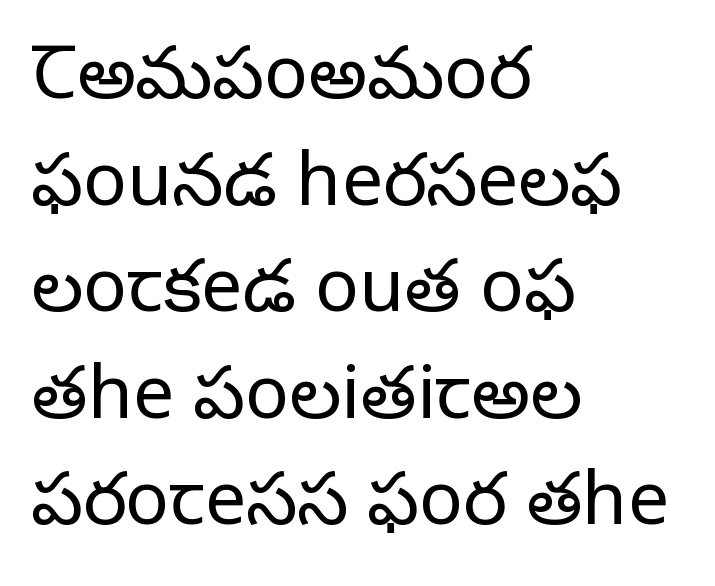
{"serif": "yes", "italic": "no", "bold": "no", "weight": "regular", "width": "normal", "stroke_contrast": "low", "x_height": "large", "monospaced": "no", "underline": "no", "align": "left", "line_spacing": "normal", "line_spacing_ratio": 1.46, "letter_spacing": "normal", "letter_spacing_em": 0.0, "glyph_px": 73}
